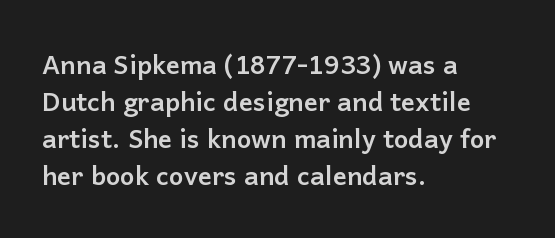
The image shows 26 px bold type, upright; set left-aligned, normal line spacing (1.42x), normal letter spacing, not underlined.
